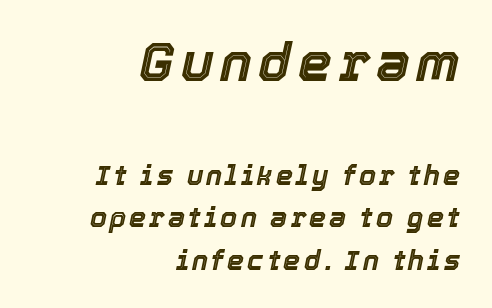
{"italic": "yes", "lean": "right", "slant_degrees": 12, "width": "normal", "x_height": "medium", "monospaced": "no", "underline": "no", "align": "right", "line_spacing": "normal", "line_spacing_ratio": 1.57, "larger_block": "first", "size_ratio": 2.0, "glyph_px": 54}
